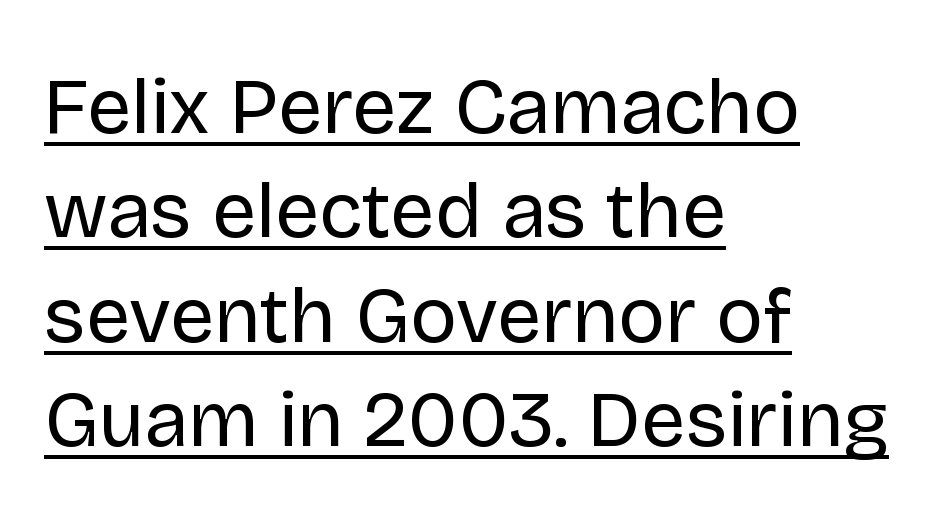
Q: Is the text bold? A: No.
Q: Is the text italic (slanted)? A: No, it is upright.
Q: Is the typeface a serif or a sans-serif typeface? A: Sans-serif.
Q: Is the text underlined? A: Yes.
Q: How is the paragraph aligned? A: Left-aligned.
Q: Is the spacing between letters normal or unusually wide? A: Normal.
Q: Is the spacing between lines tight, normal or loose? A: Normal.
Q: Width (condensed, normal, or wide)? A: Normal.
Q: Stroke contrast? A: Low.
Q: x-height? A: Large.
Q: Monospaced? A: No.
